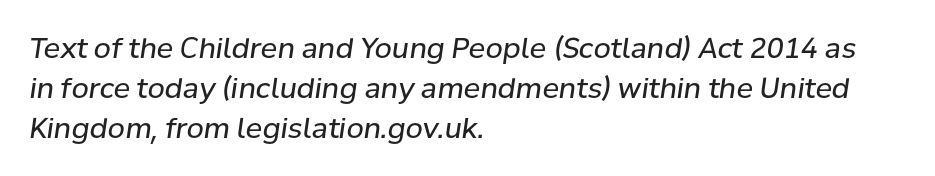
The image shows 28 px regular-weight type, italic (leaning right); set left-aligned, normal line spacing (1.42x), normal letter spacing, not underlined; low stroke contrast and a medium x-height.
